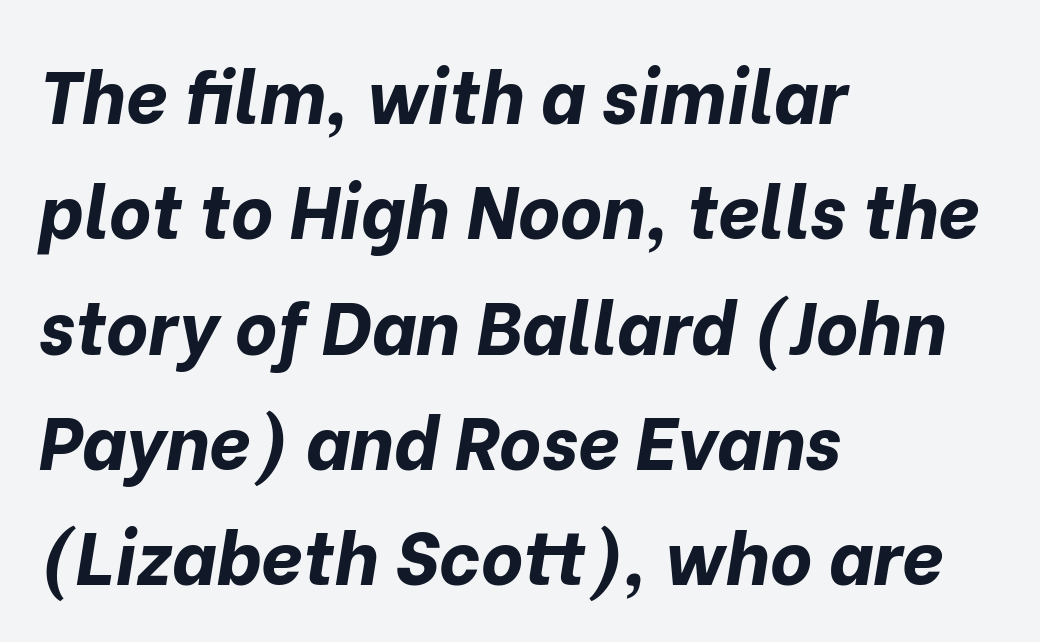
A dark, heavy texture on the line: the type is bold. You could not count columns in this text — the font is proportionally spaced. Spacing between characters is what you'd get straight out of the box. The area under the type is left untouched. Left-aligned paragraph, ragged on the right. Slant detected: the letters are inclined.
